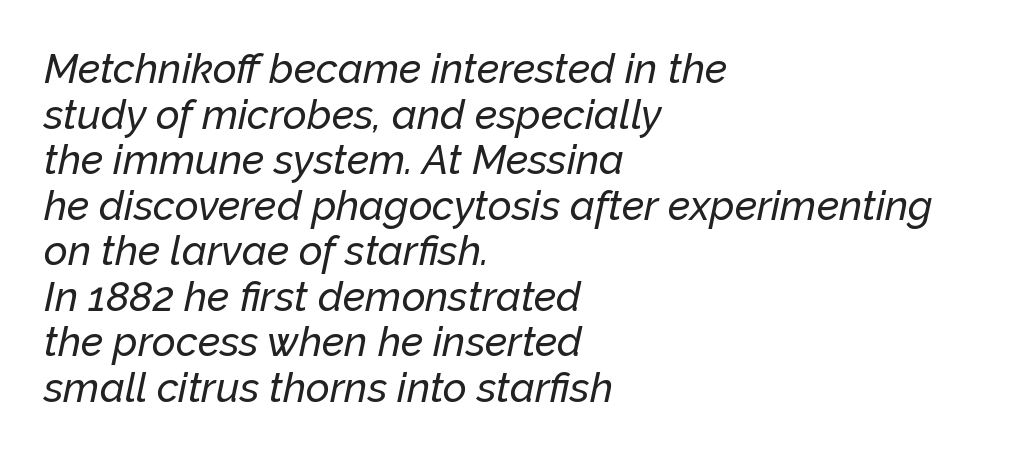
Q: Is the text italic (slanted)? A: Yes, it leans right by about 12 degrees.
Q: Is the text underlined? A: No.
Q: How is the paragraph aligned? A: Left-aligned.
Q: Is the spacing between letters normal or unusually wide? A: Normal.
Q: Is the spacing between lines tight, normal or loose? A: Tight.
Q: Width (condensed, normal, or wide)? A: Normal.
Q: Stroke contrast? A: Low.
Q: x-height? A: Medium.
Q: Monospaced? A: No.
